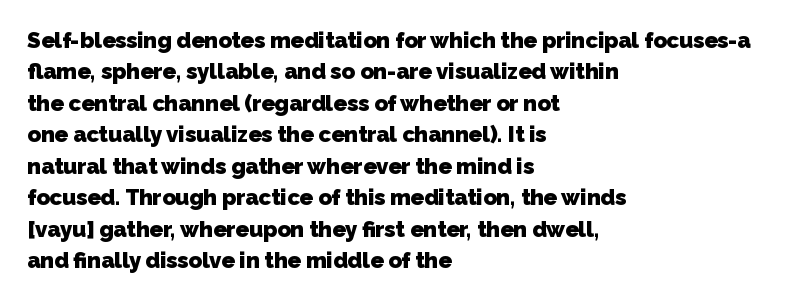
Q: Is the text bold? A: Yes.
Q: Is the text underlined? A: No.
Q: How is the paragraph aligned? A: Left-aligned.
Q: Is the spacing between letters normal or unusually wide? A: Normal.
Q: Is the spacing between lines tight, normal or loose? A: Normal.
